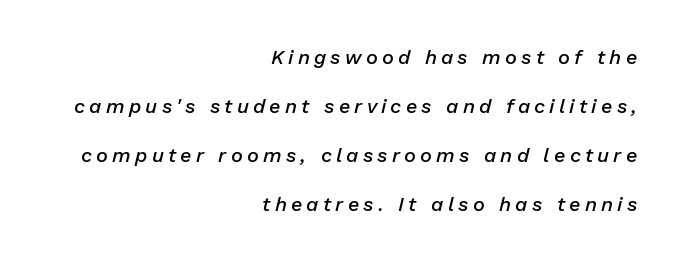
Q: Is the text bold? A: Semi-bold.
Q: Is the text italic (slanted)? A: Yes, it leans right by about 13 degrees.
Q: Is the text underlined? A: No.
Q: How is the paragraph aligned? A: Right-aligned.
Q: Is the spacing between letters normal or unusually wide? A: Unusually wide.
Q: Is the spacing between lines tight, normal or loose? A: Loose.
